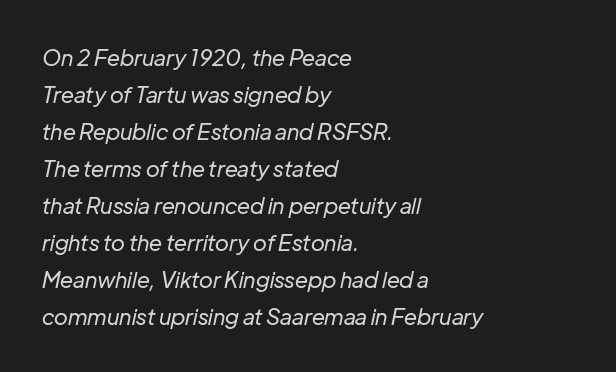
{"italic": "yes", "lean": "right", "slant_degrees": 12, "bold": "no", "underline": "no", "align": "left", "line_spacing": "normal", "line_spacing_ratio": 1.68, "letter_spacing": "normal", "letter_spacing_em": 0.0, "glyph_px": 22}
